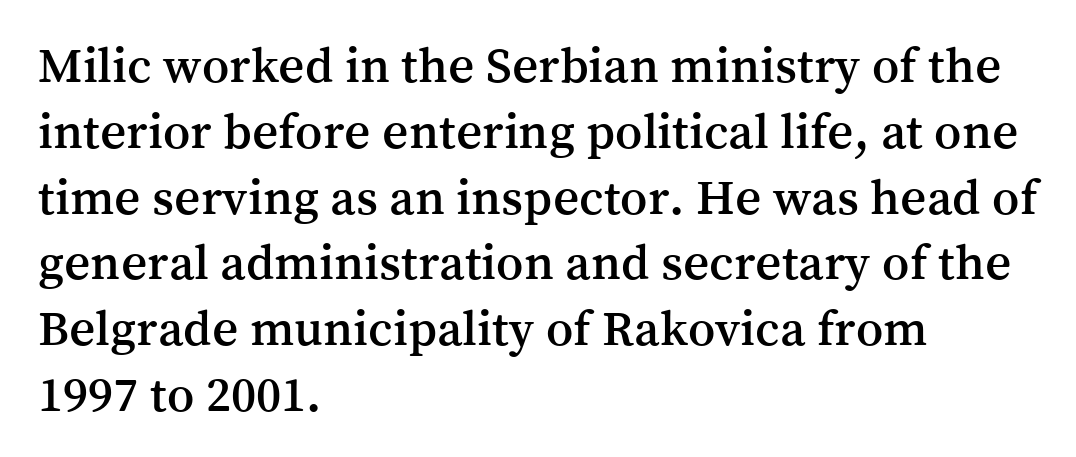
The image shows 51 px serif type, upright; set left-aligned, normal line spacing (1.29x), normal letter spacing, not underlined; medium stroke contrast and a medium x-height.
